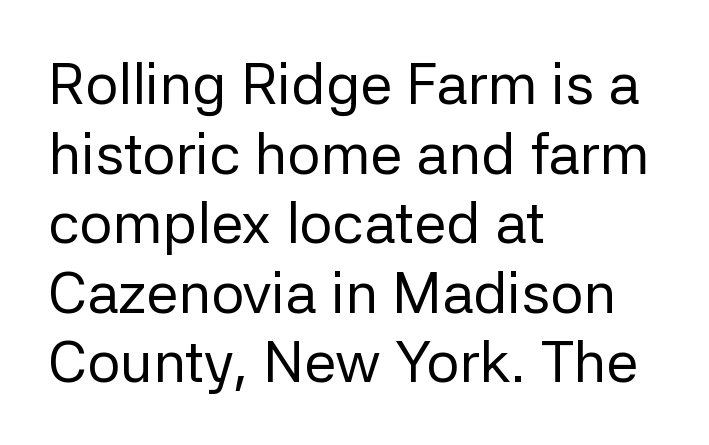
{"serif": "no", "italic": "no", "bold": "no", "weight": "regular", "width": "normal", "stroke_contrast": "low", "x_height": "medium", "monospaced": "no", "underline": "no", "align": "left", "line_spacing_ratio": 1.2, "letter_spacing": "normal", "letter_spacing_em": 0.0, "glyph_px": 58}
